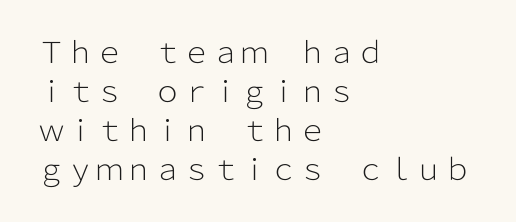
Normally led — the rows are evenly, conventionally spaced. Is the type heavy? It reads as light-to-regular instead. A roman cut, with each character standing at attention. Here the designer chose a conventional face with non-uniform glyph widths. Type style note: lacks serifs. Any mark beneath the type? The region is blank.
